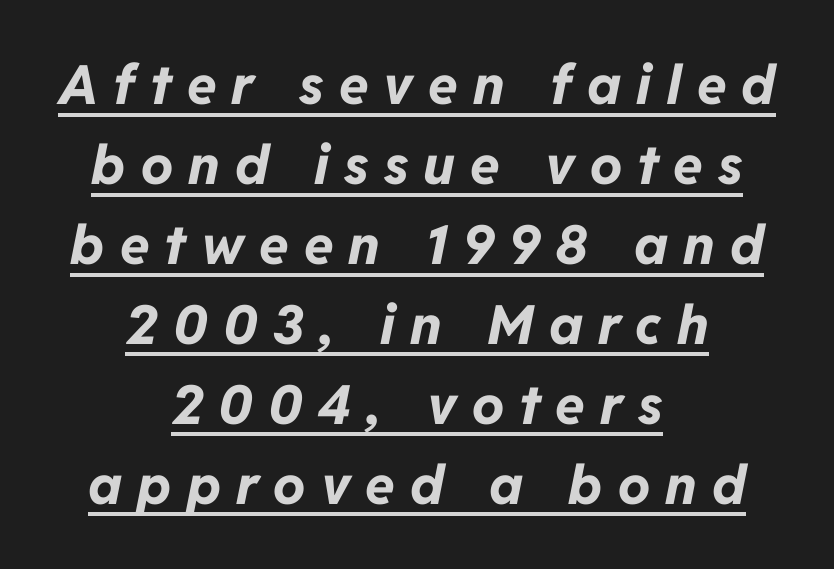
{"italic": "yes", "lean": "right", "slant_degrees": 11, "bold": "yes", "weight": "bold", "width": "normal", "stroke_contrast": "low", "x_height": "medium", "monospaced": "no", "underline": "yes", "align": "center", "line_spacing": "normal", "line_spacing_ratio": 1.48, "letter_spacing": "wide", "letter_spacing_em": 0.28, "glyph_px": 54}
